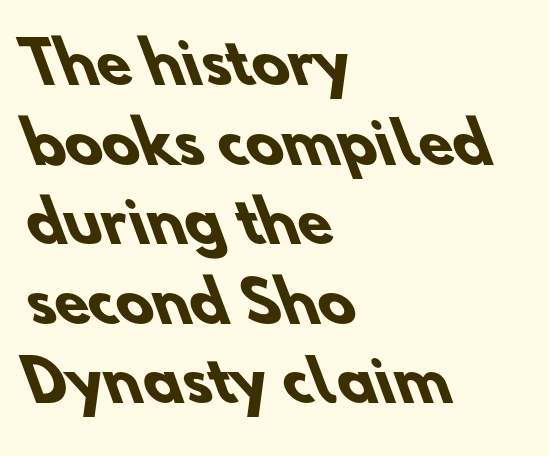
{"serif": "no", "bold": "yes", "weight": "heavy", "width": "normal", "stroke_contrast": "low", "x_height": "small", "monospaced": "no", "underline": "no", "align": "left", "line_spacing": "normal", "line_spacing_ratio": 1.42, "letter_spacing": "normal", "letter_spacing_em": 0.0, "glyph_px": 56}
